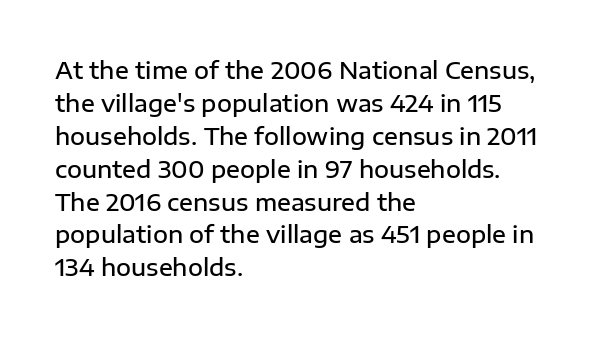
The image shows 23 px text type, upright; set left-aligned, normal line spacing (1.43x), normal letter spacing, not underlined.
